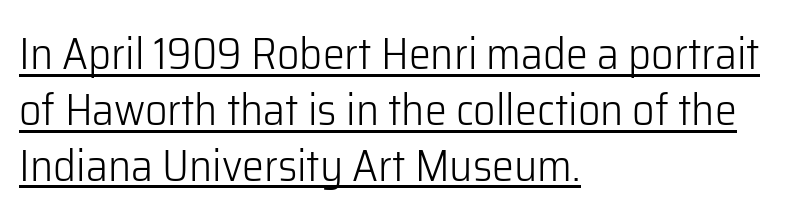
{"serif": "no", "italic": "no", "bold": "no", "weight": "light", "width": "normal", "stroke_contrast": "low", "x_height": "medium", "monospaced": "no", "underline": "yes", "align": "left", "line_spacing": "normal", "line_spacing_ratio": 1.27, "letter_spacing": "normal", "letter_spacing_em": 0.0, "glyph_px": 44}
